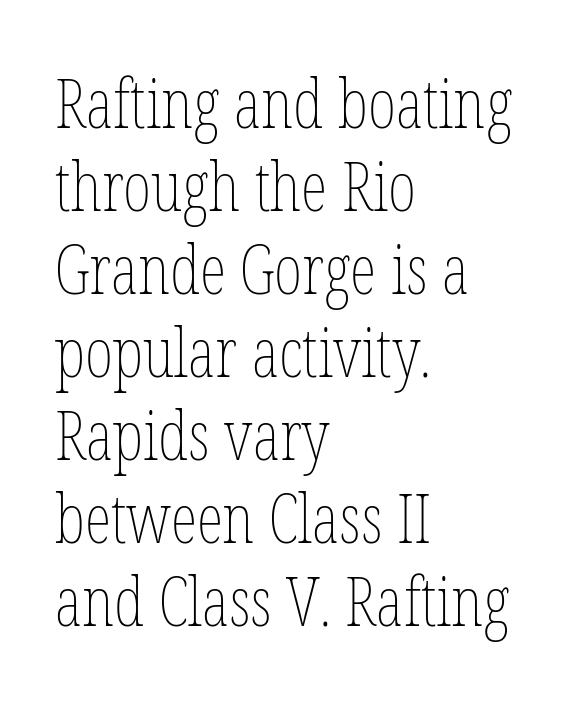
Q: Is the text bold? A: No.
Q: Is the text italic (slanted)? A: No, it is upright.
Q: Is the text underlined? A: No.
Q: How is the paragraph aligned? A: Left-aligned.
Q: Is the spacing between letters normal or unusually wide? A: Normal.
Q: Width (condensed, normal, or wide)? A: Condensed.
Q: Stroke contrast? A: Low.
Q: x-height? A: Medium.
Q: Monospaced? A: No.
